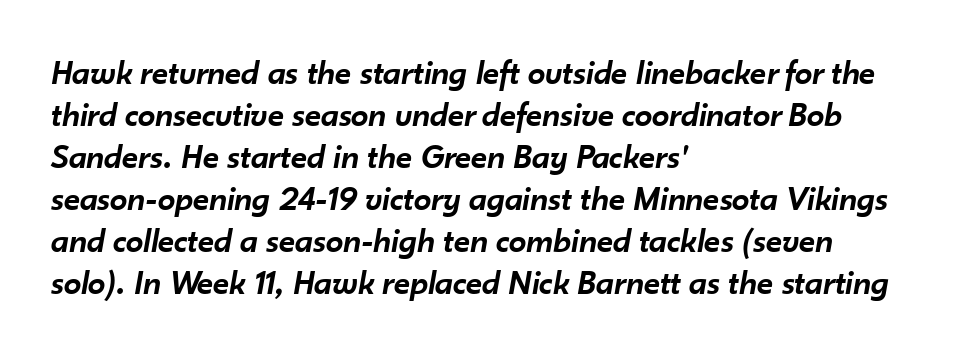
Is the block centered? No — it sits flush against the left margin. Compared with ordinary roman type, these characters are visibly tilted. The words here are not underlined. The rendering keeps characters at their native spacing.
